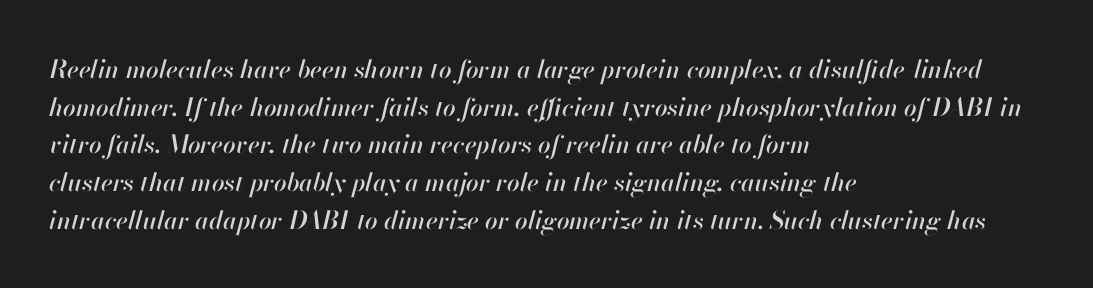
The image shows 25 px text type, italic (leaning right); set left-aligned, normal line spacing (1.51x), normal letter spacing, not underlined.
